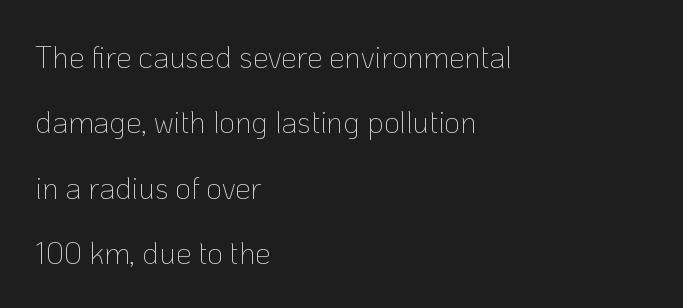
Q: Is the text bold? A: No.
Q: Is the text italic (slanted)? A: No, it is upright.
Q: Is the typeface a serif or a sans-serif typeface? A: Sans-serif.
Q: Is the text underlined? A: No.
Q: How is the paragraph aligned? A: Left-aligned.
Q: Is the spacing between letters normal or unusually wide? A: Normal.
Q: Is the spacing between lines tight, normal or loose? A: Loose.
Q: Width (condensed, normal, or wide)? A: Normal.
Q: Stroke contrast? A: Low.
Q: x-height? A: Medium.
Q: Monospaced? A: No.
